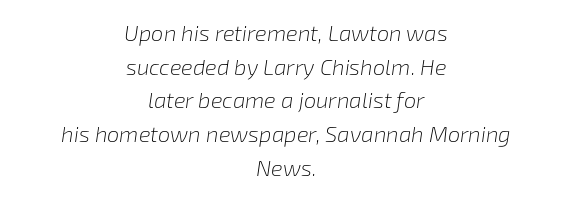
The image shows 22 px text type, italic (leaning right); set centered, normal line spacing (1.53x), normal letter spacing, not underlined.
